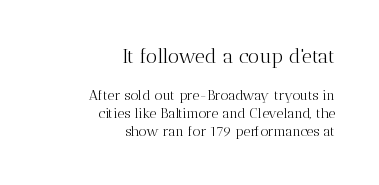
{"italic": "no", "bold": "no", "underline": "no", "align": "right", "line_spacing": "normal", "line_spacing_ratio": 1.3, "letter_spacing": "normal", "letter_spacing_em": 0.0, "larger_block": "first", "size_ratio": 1.43, "glyph_px": 20}
